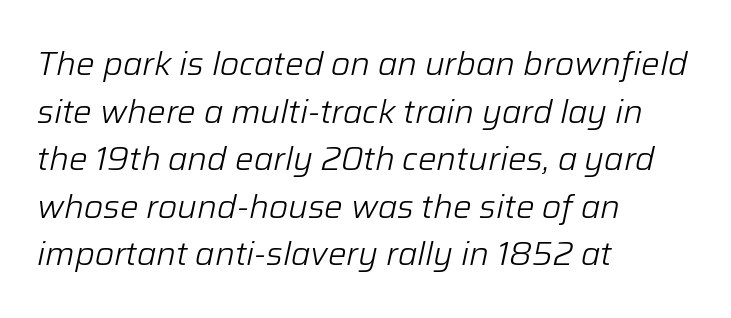
Q: Is the text bold? A: No.
Q: Is the text italic (slanted)? A: Yes, it leans right by about 12 degrees.
Q: Is the text underlined? A: No.
Q: How is the paragraph aligned? A: Left-aligned.
Q: Is the spacing between letters normal or unusually wide? A: Normal.
Q: Is the spacing between lines tight, normal or loose? A: Normal.
Q: Width (condensed, normal, or wide)? A: Normal.
Q: Stroke contrast? A: Low.
Q: x-height? A: Medium.
Q: Monospaced? A: No.
